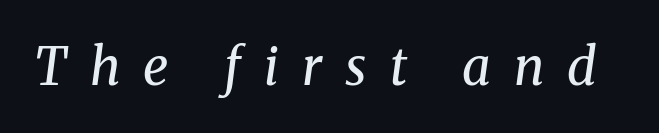
Yep, that's italic — everything's leaning. A clean baseline with only descenders dipping below it. This is not heavy type; no bold has been used. Does the type have serifs? Yes, each stem ends in a small foot.
